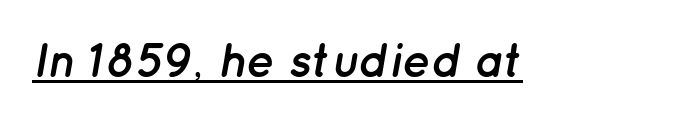
The passage shown is typed in a proportional face where columns would drift. These lines carry a lot of weight — the face is fully bold. The gaps between neighbouring characters are ordinary and unremarkable. Every character sits at an angle, as italics do.
